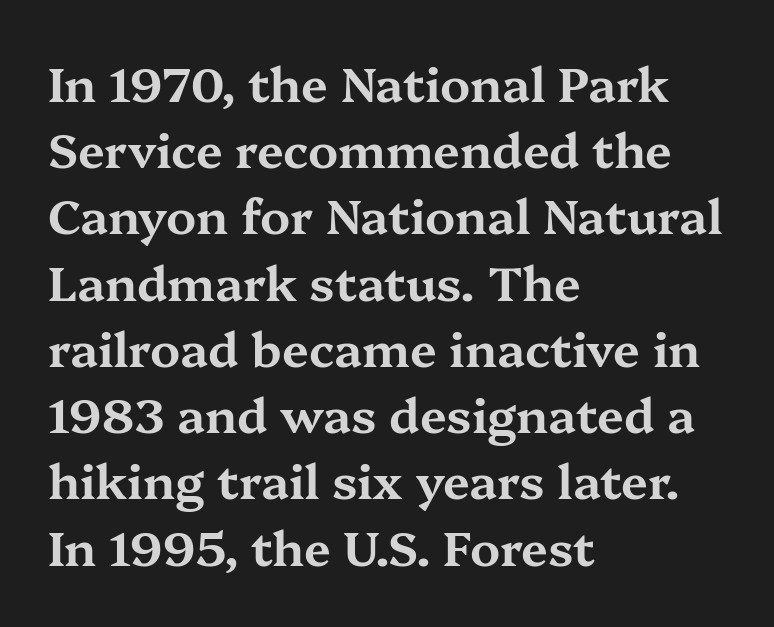
{"serif": "yes", "italic": "no", "width": "wide", "stroke_contrast": "medium", "x_height": "medium", "monospaced": "no", "underline": "no", "align": "left", "line_spacing": "normal", "line_spacing_ratio": 1.38, "letter_spacing": "normal", "letter_spacing_em": 0.0, "glyph_px": 48}
